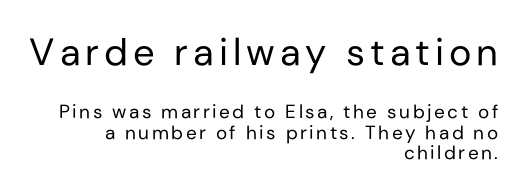
{"serif": "no", "italic": "no", "bold": "no", "weight": "regular", "width": "normal", "stroke_contrast": "low", "x_height": "medium", "monospaced": "no", "underline": "no", "align": "right", "line_spacing": "tight", "line_spacing_ratio": 1.09, "larger_block": "first", "size_ratio": 2.0, "glyph_px": 38}
